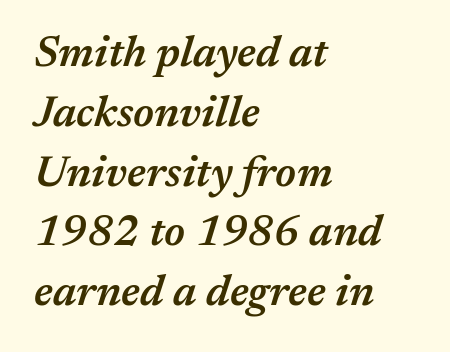
The image shows 43 px semibold type, italic (leaning right); set left-aligned, normal line spacing (1.39x), normal letter spacing, not underlined; medium stroke contrast and a medium x-height.
